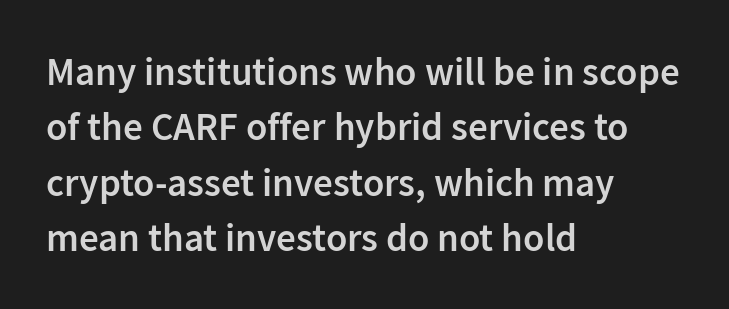
{"serif": "no", "italic": "no", "bold": "semi", "weight": "semibold", "width": "normal", "stroke_contrast": "low", "x_height": "medium", "monospaced": "no", "underline": "no", "align": "left", "line_spacing": "normal", "line_spacing_ratio": 1.42, "letter_spacing": "normal", "letter_spacing_em": 0.0, "glyph_px": 39}
